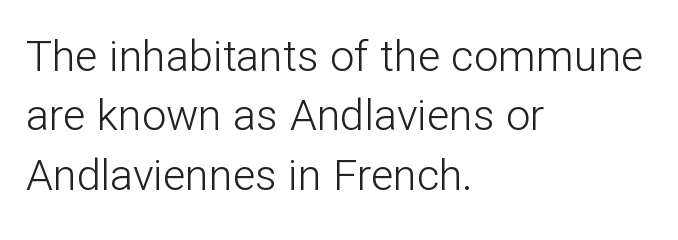
Q: Is the text bold? A: No.
Q: Is the text italic (slanted)? A: No, it is upright.
Q: Is the typeface a serif or a sans-serif typeface? A: Sans-serif.
Q: Is the text underlined? A: No.
Q: How is the paragraph aligned? A: Left-aligned.
Q: Is the spacing between letters normal or unusually wide? A: Normal.
Q: Is the spacing between lines tight, normal or loose? A: Normal.
Q: Width (condensed, normal, or wide)? A: Normal.
Q: Stroke contrast? A: Low.
Q: x-height? A: Medium.
Q: Monospaced? A: No.
